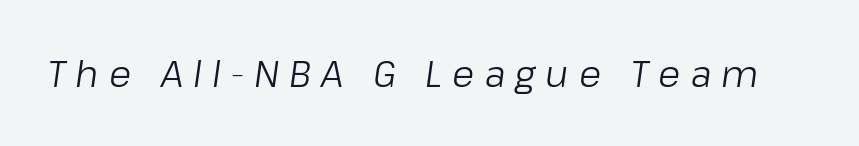
The image shows 36 px regular-weight type, italic (leaning right); set unusually wide letter spacing (+0.28 em), not underlined; low stroke contrast and a medium x-height.
